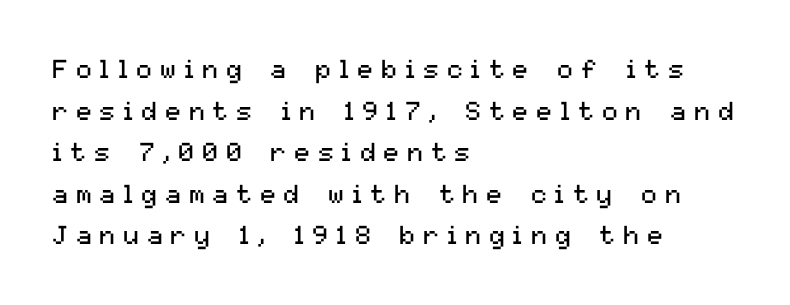
The image shows 26 px text type, upright; set left-aligned, normal line spacing (1.6x), unusually wide letter spacing (+0.31 em), not underlined.
